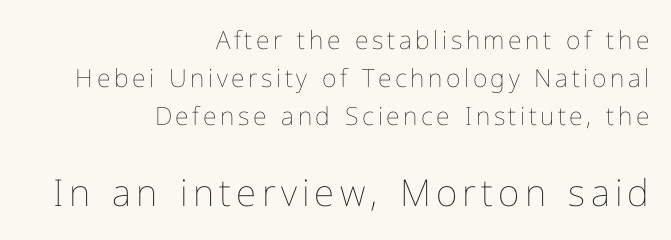
Q: Is the text bold? A: No.
Q: Is the text italic (slanted)? A: No, it is upright.
Q: Is the text underlined? A: No.
Q: How is the paragraph aligned? A: Right-aligned.
Q: Is the spacing between lines tight, normal or loose? A: Normal.
Q: Which block of text is set in a larger size, the first (top) or the second (bottom)? A: The second (bottom) one.
Q: Width (condensed, normal, or wide)? A: Normal.
Q: Stroke contrast? A: Low.
Q: x-height? A: Medium.
Q: Monospaced? A: No.
